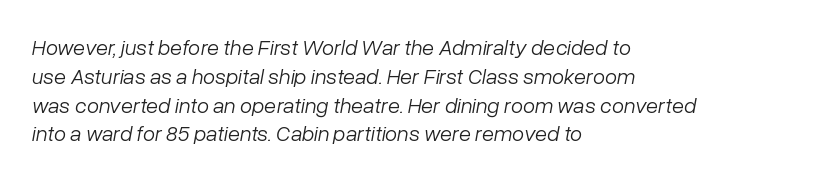
The image shows 22 px text type, italic (leaning right); set left-aligned, normal line spacing (1.31x), normal letter spacing, not underlined.
